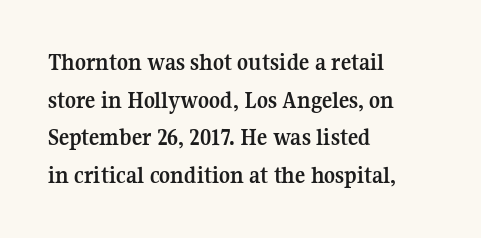
The image shows 24 px bold type, upright; set left-aligned, normal line spacing (1.57x), normal letter spacing, not underlined.
